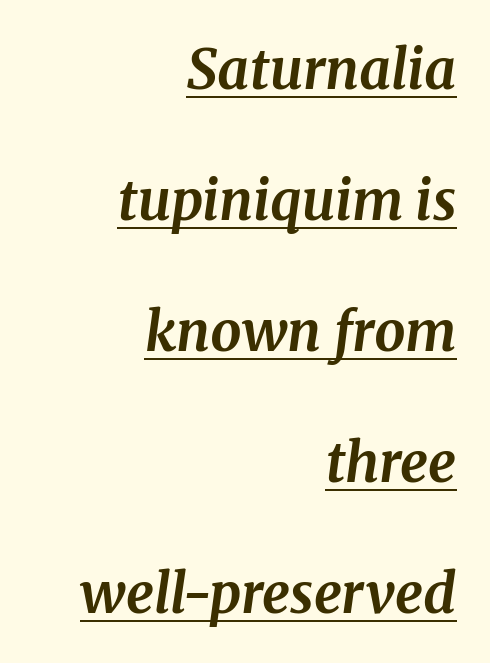
The image shows 55 px bold serif type, italic (leaning right); set right-aligned, loose line spacing (2.38x), normal letter spacing, underlined; medium stroke contrast and a medium x-height.
